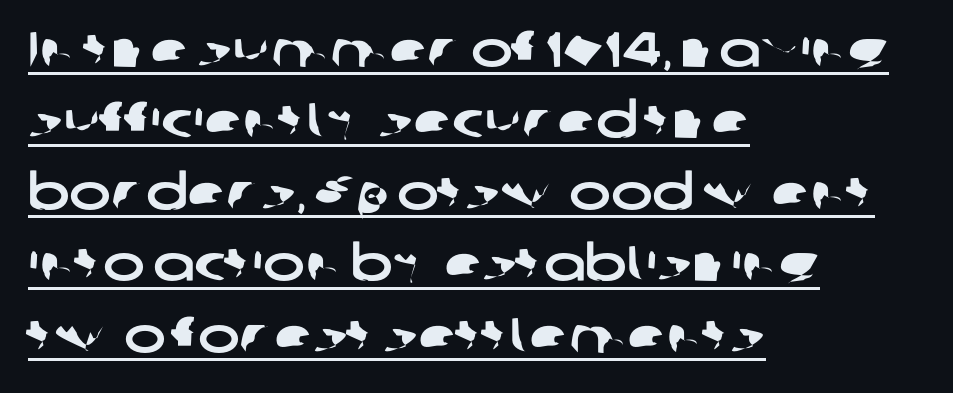
Q: Is the typeface a serif or a sans-serif typeface? A: Sans-serif.
Q: Is the text underlined? A: Yes.
Q: How is the paragraph aligned? A: Left-aligned.
Q: Is the spacing between letters normal or unusually wide? A: Normal.
Q: Is the spacing between lines tight, normal or loose? A: Normal.
Q: Width (condensed, normal, or wide)? A: Wide.
Q: Stroke contrast? A: Low.
Q: x-height? A: Medium.
Q: Monospaced? A: No.
